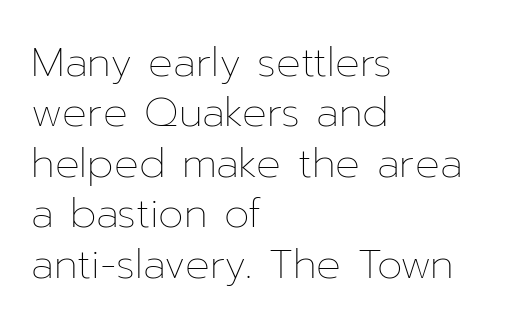
The image shows 41 px thin type, upright; set left-aligned, line spacing 1.23x, normal letter spacing, not underlined; low stroke contrast and a medium x-height.
